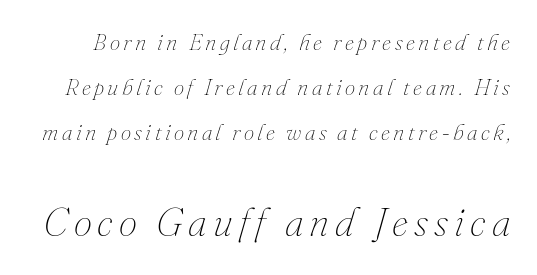
Descender tails drop into unmarked territory. Do the characters align in a grid? No, the font is proportional. Is the lower block the larger one? Yes — the lower block carries the bigger type. The lettering tilts uniformly, giving the passage an italic look. Bold? No — there's no thickening of the strokes. The block of text is sparse from top to bottom, with ample space between rows.
